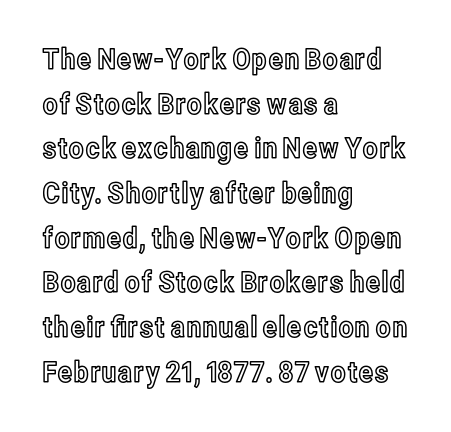
{"italic": "no", "width": "condensed", "x_height": "medium", "monospaced": "no", "underline": "no", "align": "left", "line_spacing": "normal", "line_spacing_ratio": 1.54, "letter_spacing": "normal", "letter_spacing_em": 0.0, "glyph_px": 29}
